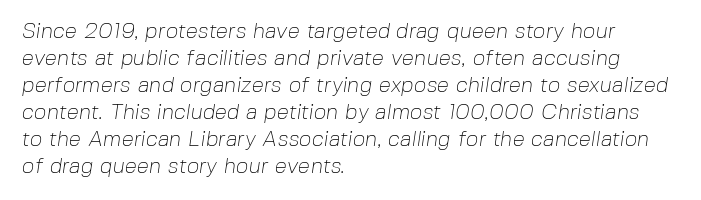
The image shows 22 px text type; set left-aligned, line spacing 1.23x, normal letter spacing, not underlined.
